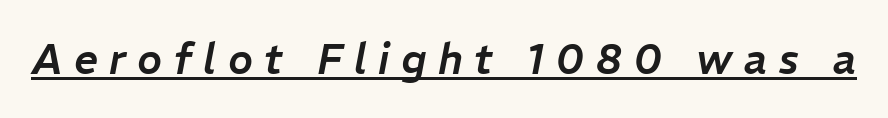
The rendering uses natural spacing where letterforms have individual widths. The typesetter has applied underlining to the passage shown. How are the letters spaced? Widely, with obvious added tracking. Quick note: italic.
